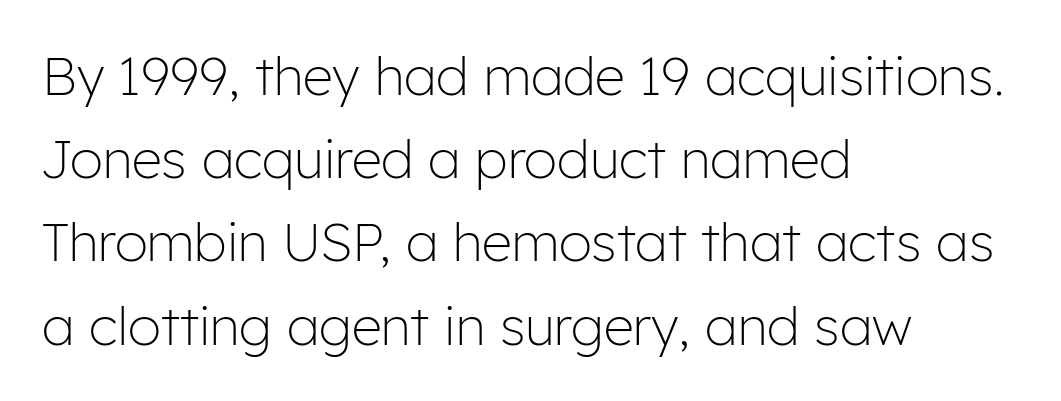
Q: Is the text bold? A: No.
Q: Is the text italic (slanted)? A: No, it is upright.
Q: Is the typeface a serif or a sans-serif typeface? A: Sans-serif.
Q: Is the text underlined? A: No.
Q: How is the paragraph aligned? A: Left-aligned.
Q: Is the spacing between letters normal or unusually wide? A: Normal.
Q: Is the spacing between lines tight, normal or loose? A: Normal.
Q: Width (condensed, normal, or wide)? A: Normal.
Q: Stroke contrast? A: Low.
Q: x-height? A: Medium.
Q: Monospaced? A: No.
